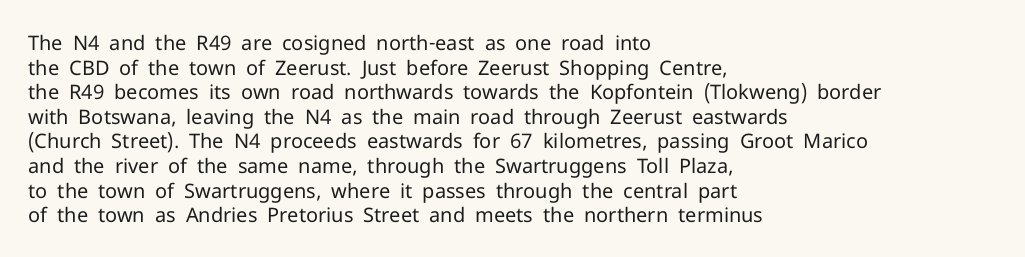
The image shows 20 px text type, upright; set left-aligned, line spacing 1.23x, normal letter spacing, not underlined.
